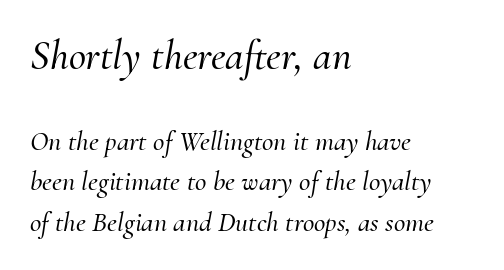
{"serif": "yes", "italic": "yes", "lean": "right", "slant_degrees": 10, "width": "normal", "stroke_contrast": "medium", "x_height": "small", "monospaced": "no", "underline": "no", "align": "left", "line_spacing": "normal", "line_spacing_ratio": 1.44, "letter_spacing": "normal", "letter_spacing_em": 0.0, "larger_block": "first", "size_ratio": 1.5, "glyph_px": 42}
